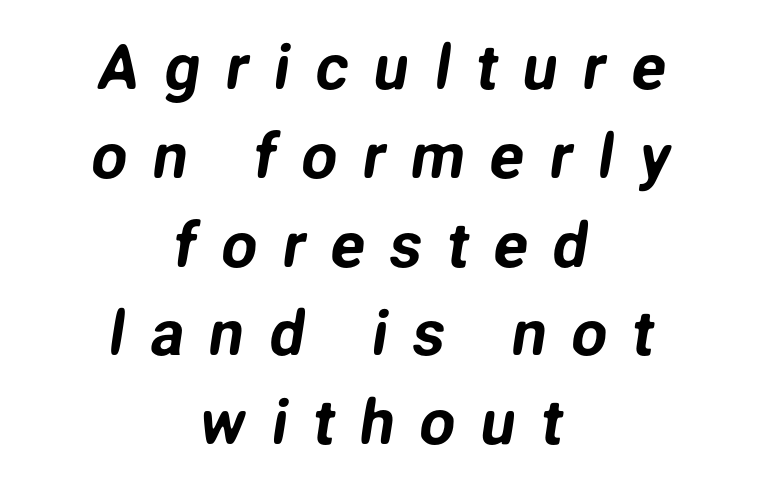
Q: Is the typeface a serif or a sans-serif typeface? A: Sans-serif.
Q: Is the text underlined? A: No.
Q: How is the paragraph aligned? A: Centered.
Q: Is the spacing between letters normal or unusually wide? A: Unusually wide.
Q: Is the spacing between lines tight, normal or loose? A: Normal.
Q: Width (condensed, normal, or wide)? A: Normal.
Q: Stroke contrast? A: Low.
Q: x-height? A: Medium.
Q: Monospaced? A: No.
